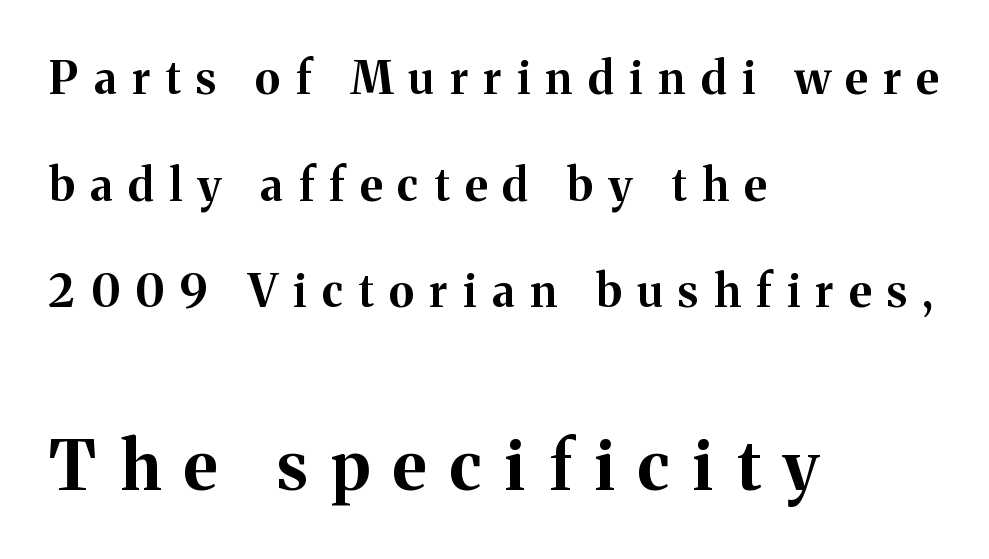
Q: Is the text bold? A: Yes.
Q: Is the text italic (slanted)? A: No, it is upright.
Q: Is the typeface a serif or a sans-serif typeface? A: Serif.
Q: Is the text underlined? A: No.
Q: How is the paragraph aligned? A: Left-aligned.
Q: Is the spacing between letters normal or unusually wide? A: Unusually wide.
Q: Is the spacing between lines tight, normal or loose? A: Loose.
Q: Which block of text is set in a larger size, the first (top) or the second (bottom)? A: The second (bottom) one.
Q: Width (condensed, normal, or wide)? A: Normal.
Q: Stroke contrast? A: Medium.
Q: x-height? A: Medium.
Q: Monospaced? A: No.
